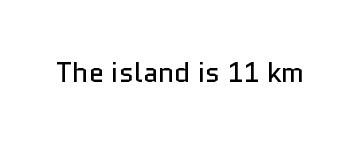
The specimen omits any rule beneath the text block's lines. Short note: letters normally spaced. Vertical strokes here are truly vertical. Note the varied advance widths — an 'i' is clearly narrower than an 'm'. The face used here is a sans, in the tradition of grotesques and geometrics.
